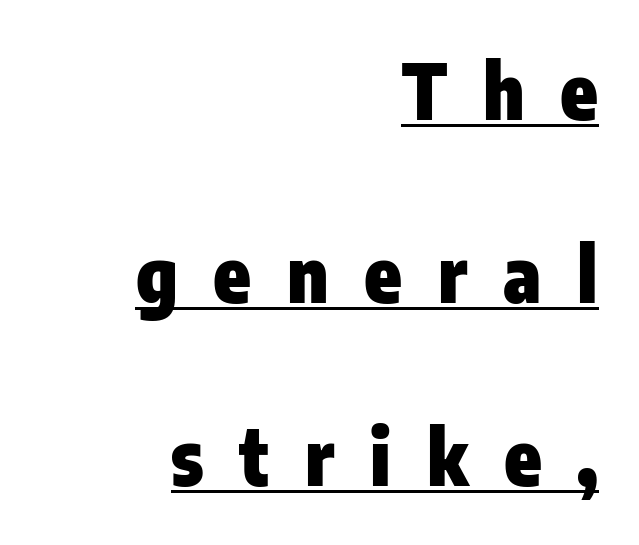
If you drew a line through each stem, it would be perfectly vertical. Has an underline been added? It has. The letterforms stand isolated, each surrounded by extra space. These lines stand farther apart than default settings would place them. Every letter is thick-stroked: bold, no question.
